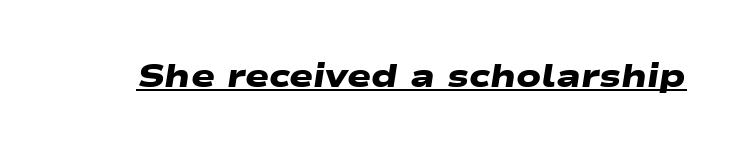
Observe the absence of serifs on each vertical stroke in this sample. Looks like someone drew a line under every word here. Weight: bold. Characters follow at the spacing the type designer built in.
